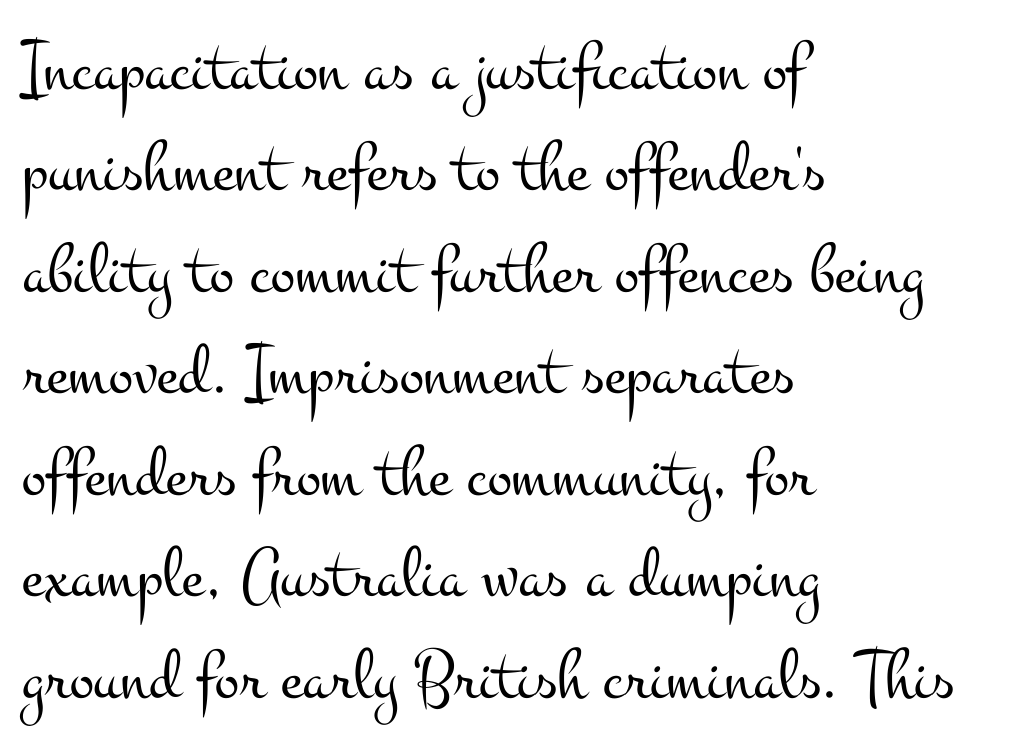
The image shows 73 px light, wide serif type; set left-aligned, normal line spacing (1.39x), normal letter spacing, not underlined; medium stroke contrast and a small x-height.
